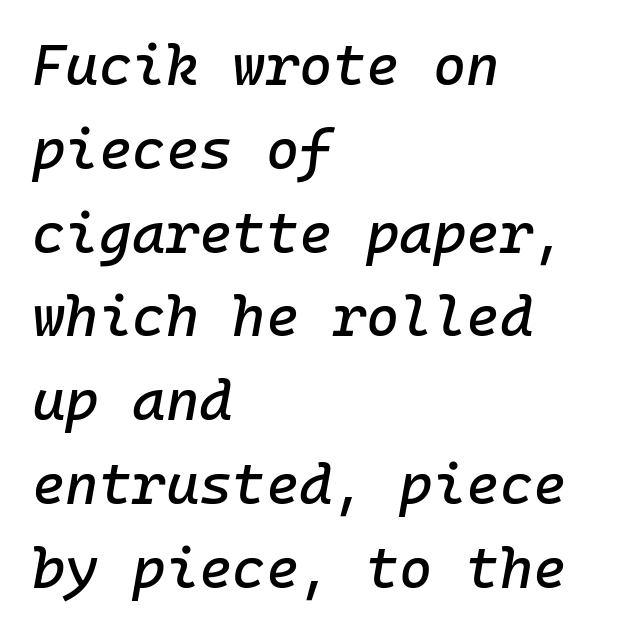
Q: Is the text italic (slanted)? A: Yes, it leans right by about 10 degrees.
Q: Is the text underlined? A: No.
Q: How is the paragraph aligned? A: Left-aligned.
Q: Is the spacing between letters normal or unusually wide? A: Normal.
Q: Is the spacing between lines tight, normal or loose? A: Normal.
Q: Width (condensed, normal, or wide)? A: Normal.
Q: Stroke contrast? A: Low.
Q: x-height? A: Medium.
Q: Monospaced? A: Yes.
